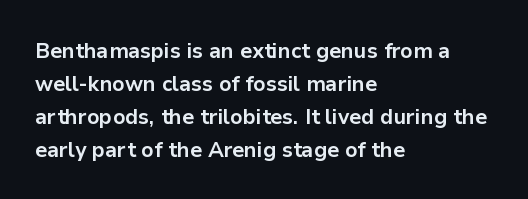
{"italic": "no", "bold": "yes", "underline": "no", "align": "left", "line_spacing": "normal", "line_spacing_ratio": 1.57, "letter_spacing": "normal", "letter_spacing_em": 0.0, "glyph_px": 21}
